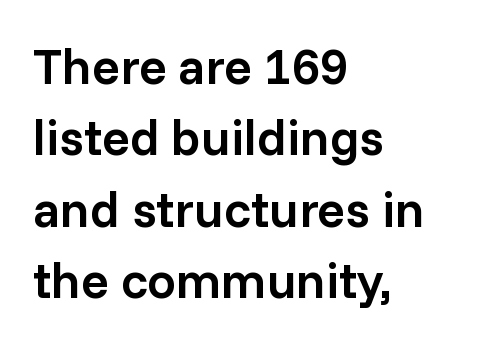
Q: Is the text bold? A: Semi-bold.
Q: Is the text italic (slanted)? A: No, it is upright.
Q: Is the typeface a serif or a sans-serif typeface? A: Sans-serif.
Q: Is the text underlined? A: No.
Q: How is the paragraph aligned? A: Left-aligned.
Q: Is the spacing between letters normal or unusually wide? A: Normal.
Q: Is the spacing between lines tight, normal or loose? A: Normal.
Q: Width (condensed, normal, or wide)? A: Normal.
Q: Stroke contrast? A: Low.
Q: x-height? A: Medium.
Q: Monospaced? A: No.
